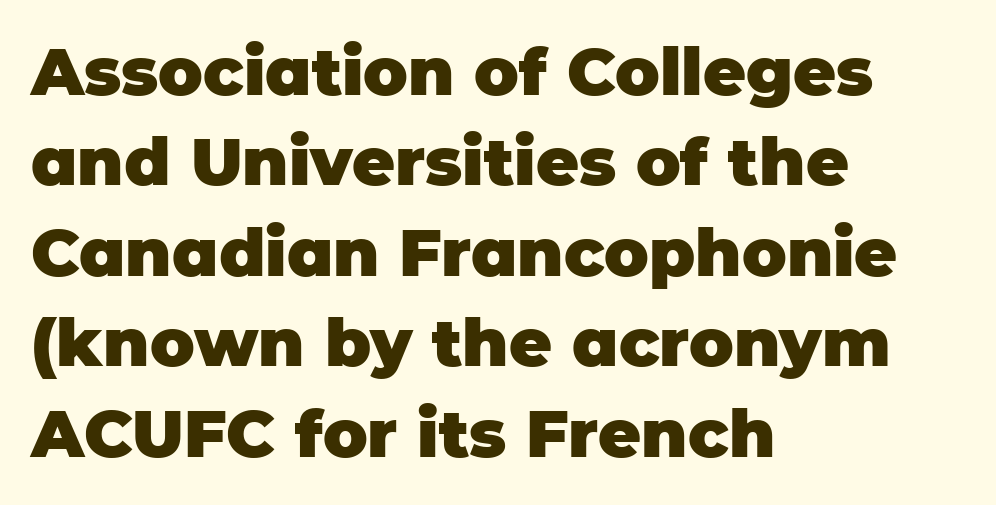
Caption: bold face, heavy strokes. Spacing between characters is what you'd get straight out of the box. Reading down the column, the eye jumps a familiar distance to each next line. Vertical strokes here are truly vertical. Short and long lines alike share a common starting point at left.
